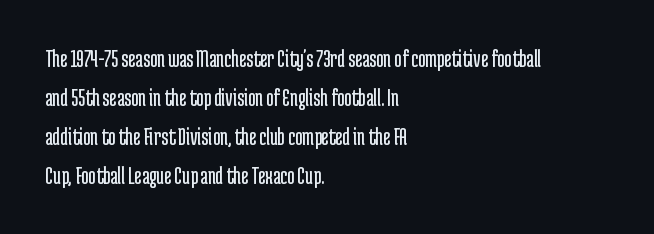
The image shows 25 px text type, upright; set left-aligned, normal line spacing (1.56x), normal letter spacing, not underlined.
